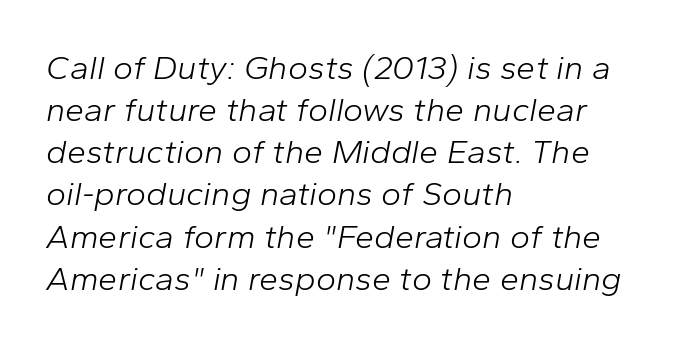
Honestly, the letter spacing is just normal — you wouldn't notice it. Bold? No — there's no thickening of the strokes. The font's italic variant was chosen for this text. Nobody drew a line under any word here.
